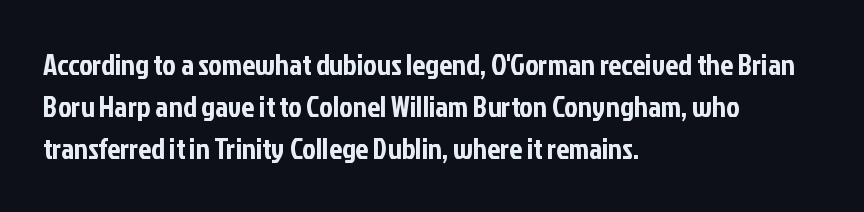
The image shows 29 px condensed sans-serif type, upright; set left-aligned, normal line spacing (1.44x), normal letter spacing, not underlined; low stroke contrast and a medium x-height.
